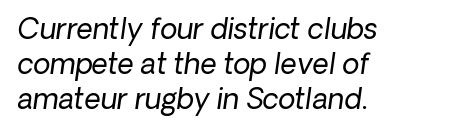
The image shows 28 px regular-weight type, italic (leaning right); set left-aligned, normal line spacing (1.25x), normal letter spacing, not underlined; low stroke contrast and a medium x-height.
